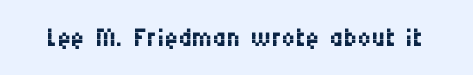
These lines keep a tight, regular rhythm from letter to letter. The typesetting does not lean heavy: it is not bold. A typesetter would label this face a sans. Anything drawn beneath the words? Only blank space.
